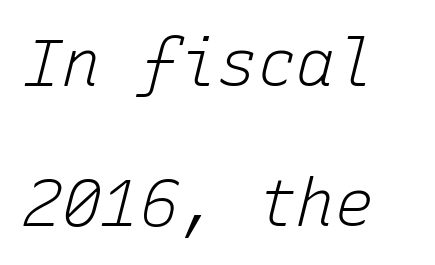
{"italic": "yes", "lean": "right", "slant_degrees": 15, "bold": "no", "weight": "light", "width": "normal", "stroke_contrast": "low", "x_height": "medium", "monospaced": "yes", "underline": "no", "line_spacing": "loose", "line_spacing_ratio": 2.15, "letter_spacing": "normal", "letter_spacing_em": 0.0, "glyph_px": 65}
